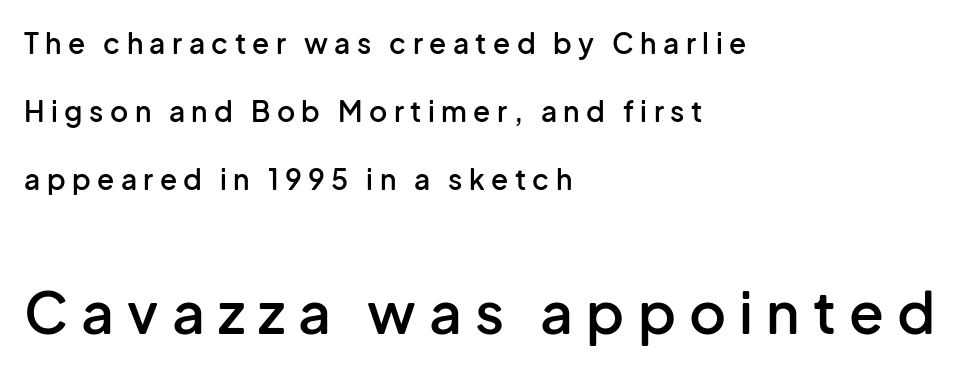
Q: Is the text bold? A: Semi-bold.
Q: Is the text italic (slanted)? A: No, it is upright.
Q: Is the typeface a serif or a sans-serif typeface? A: Sans-serif.
Q: Is the text underlined? A: No.
Q: How is the paragraph aligned? A: Left-aligned.
Q: Is the spacing between letters normal or unusually wide? A: Unusually wide.
Q: Is the spacing between lines tight, normal or loose? A: Loose.
Q: Which block of text is set in a larger size, the first (top) or the second (bottom)? A: The second (bottom) one.
Q: Width (condensed, normal, or wide)? A: Normal.
Q: Stroke contrast? A: Low.
Q: x-height? A: Medium.
Q: Monospaced? A: No.
